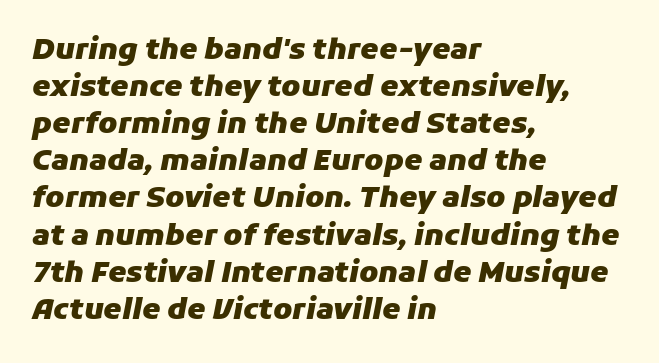
{"italic": "yes", "lean": "right", "slant_degrees": 11, "bold": "yes", "weight": "heavy", "width": "normal", "stroke_contrast": "low", "x_height": "medium", "monospaced": "no", "underline": "no", "align": "left", "line_spacing": "normal", "line_spacing_ratio": 1.28, "letter_spacing": "normal", "letter_spacing_em": 0.0, "glyph_px": 29}
